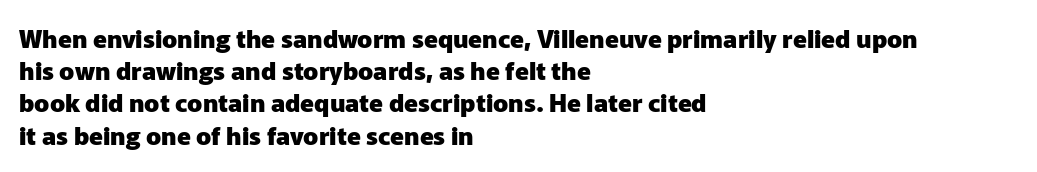
Q: Is the text bold? A: Yes.
Q: Is the text italic (slanted)? A: No, it is upright.
Q: Is the text underlined? A: No.
Q: How is the paragraph aligned? A: Left-aligned.
Q: Is the spacing between letters normal or unusually wide? A: Normal.
Q: Is the spacing between lines tight, normal or loose? A: Normal.
